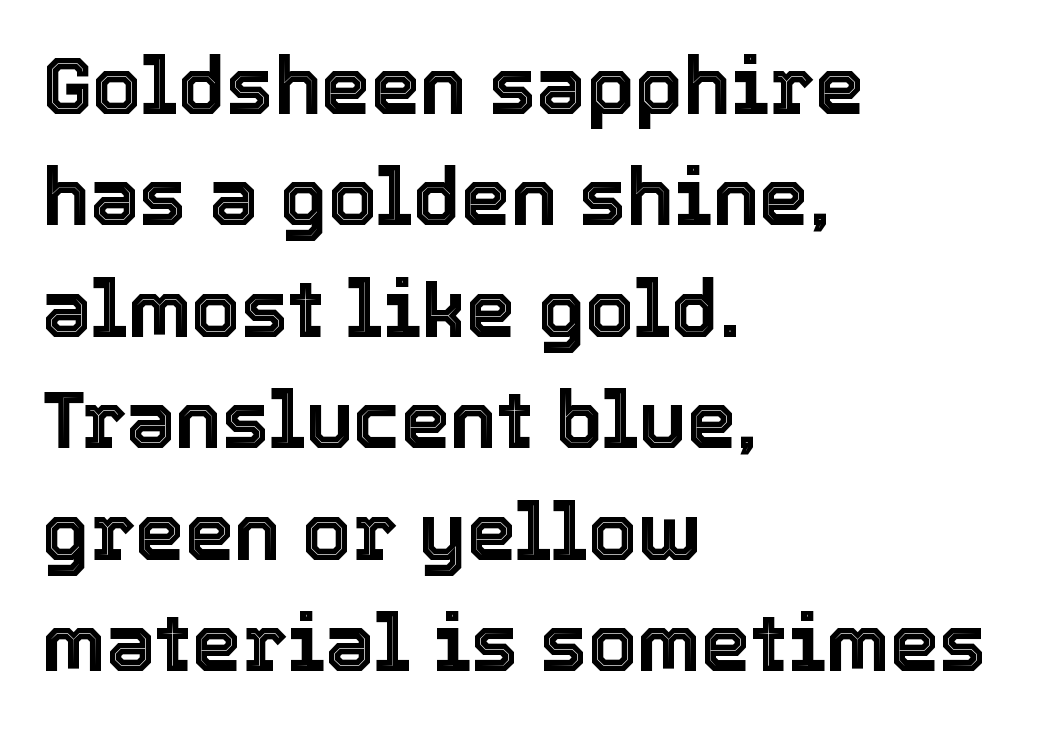
Visually the block forms a straight wall on the left and a jagged coastline on the right. Do the letters lean? They stand straight. The rendering uses a moderate line-height, typical for paragraphs. Note the varied advance widths — an 'i' is clearly narrower than an 'm'. Clear beneath every line of the passage. Spacing between characters is what you'd get straight out of the box.
